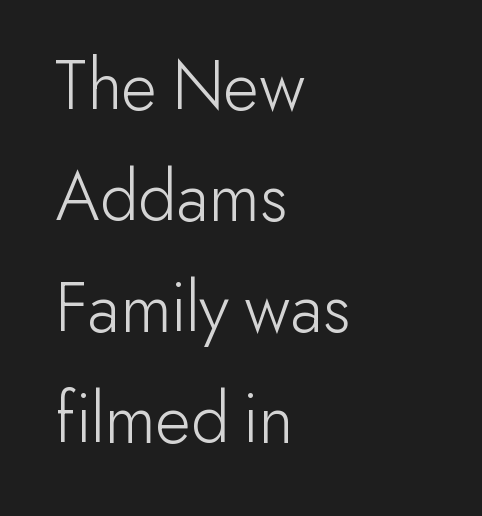
Q: Is the text bold? A: No.
Q: Is the text italic (slanted)? A: No, it is upright.
Q: Is the typeface a serif or a sans-serif typeface? A: Sans-serif.
Q: Is the text underlined? A: No.
Q: How is the paragraph aligned? A: Left-aligned.
Q: Is the spacing between letters normal or unusually wide? A: Normal.
Q: Is the spacing between lines tight, normal or loose? A: Normal.
Q: Width (condensed, normal, or wide)? A: Normal.
Q: Stroke contrast? A: Low.
Q: x-height? A: Small.
Q: Monospaced? A: No.
